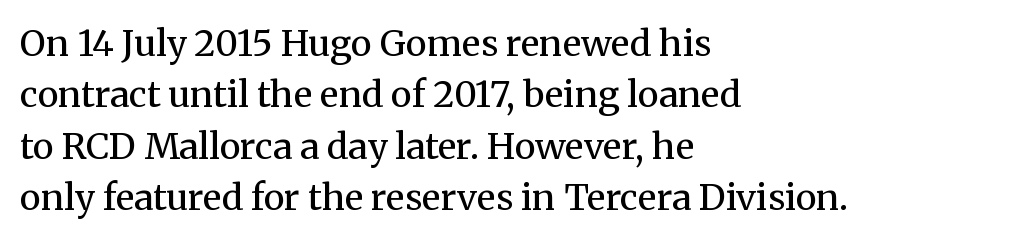
The font sits on the lighter half of the weight spectrum, regular included. In CSS terms this would be text-align: left. Underline: absent. Old-style or modern, the face here clearly has serifs. Short note: letters normally spaced. Honestly, the row spacing looks completely unremarkable.
